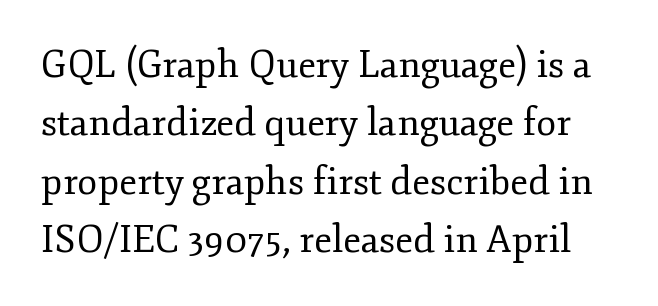
These lines are rendered in a variable-pitch font. No letter is thick-stroked: the sample isn't bold. Nope, not italic — everything's standing straight. Caption: standard tracking, unaltered. The typeface chosen for these lines features serifs.
